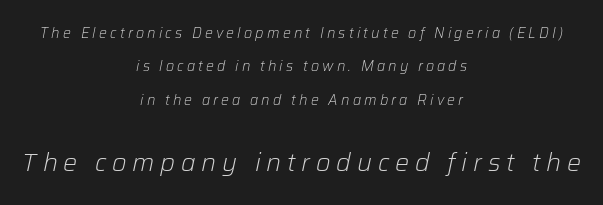
{"italic": "yes", "lean": "right", "slant_degrees": 12, "bold": "no", "underline": "no", "align": "center", "line_spacing": "loose", "line_spacing_ratio": 2.39, "letter_spacing": "wide", "letter_spacing_em": 0.23, "larger_block": "second", "size_ratio": 1.79, "glyph_px": 25}
